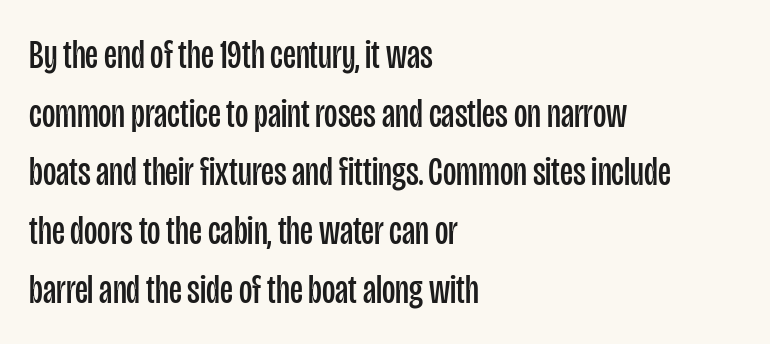
The image shows 41 px regular-weight, condensed sans-serif type, upright; set left-aligned, normal line spacing (1.43x), normal letter spacing, not underlined; low stroke contrast and a large x-height.
